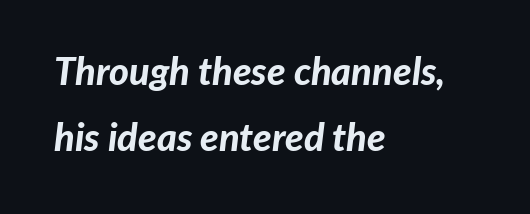
The space beneath each line is pristine and unruled. Do the characters align in a grid? No, the font is proportional. Slanted lettering throughout. Short and long lines alike share a common starting point at left. Inter-character spacing is left at the font's built-in metrics. What weight is shown? A full bold with thick strokes.
